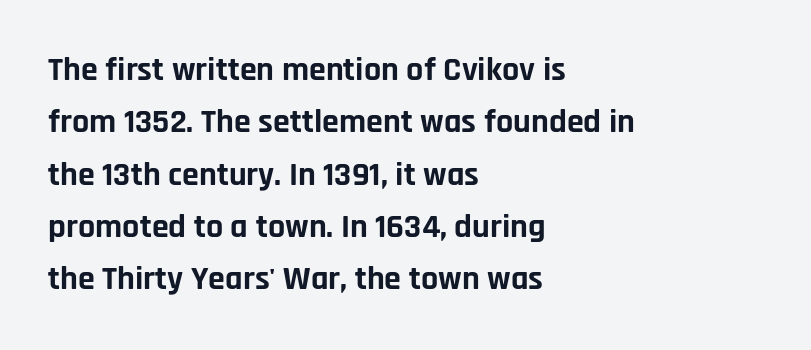
{"serif": "no", "italic": "no", "bold": "yes", "weight": "bold", "width": "normal", "stroke_contrast": "low", "x_height": "large", "monospaced": "no", "underline": "no", "align": "left", "line_spacing": "normal", "line_spacing_ratio": 1.54, "letter_spacing": "normal", "letter_spacing_em": 0.0, "glyph_px": 34}
